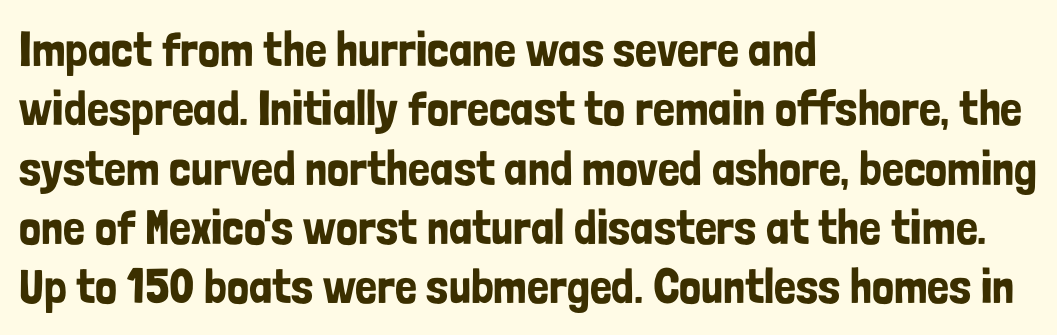
{"serif": "no", "italic": "no", "width": "condensed", "stroke_contrast": "low", "x_height": "medium", "monospaced": "no", "underline": "no", "align": "left", "line_spacing_ratio": 1.21, "letter_spacing": "normal", "letter_spacing_em": 0.0, "glyph_px": 49}
